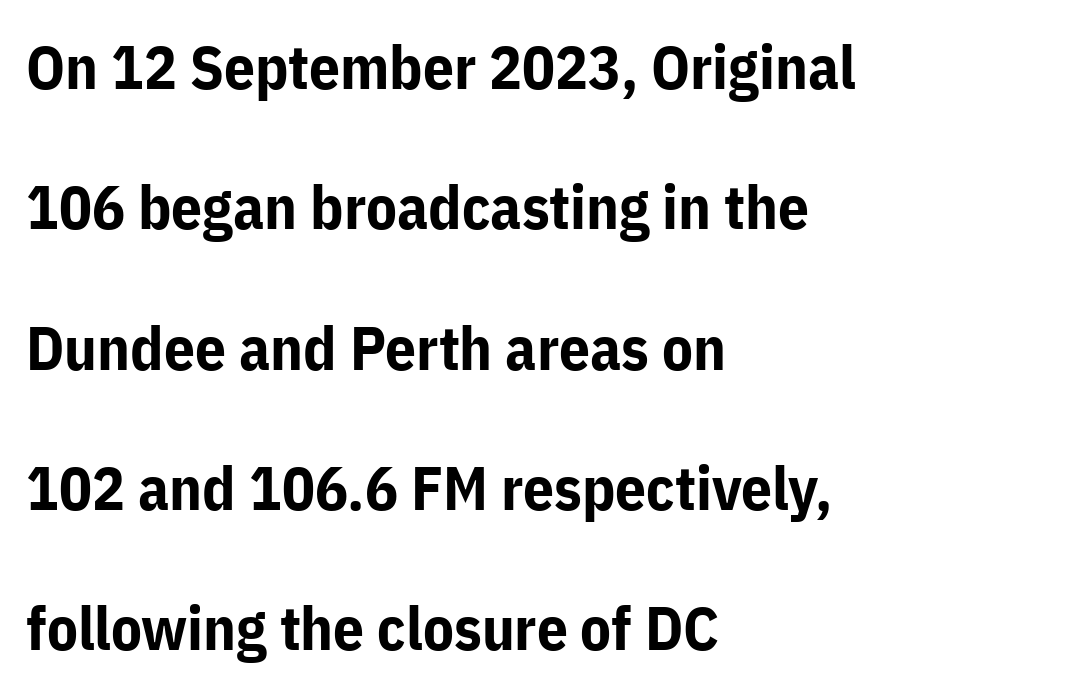
The image shows 61 px bold sans-serif type, upright; set left-aligned, loose line spacing (2.3x), normal letter spacing, not underlined; low stroke contrast and a medium x-height.
